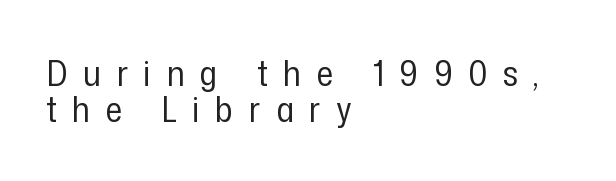
The image shows 36 px regular-weight, condensed sans-serif type, upright; set left-aligned, tight line spacing (1.01x), unusually wide letter spacing (+0.44 em), not underlined; low stroke contrast and a medium x-height.
